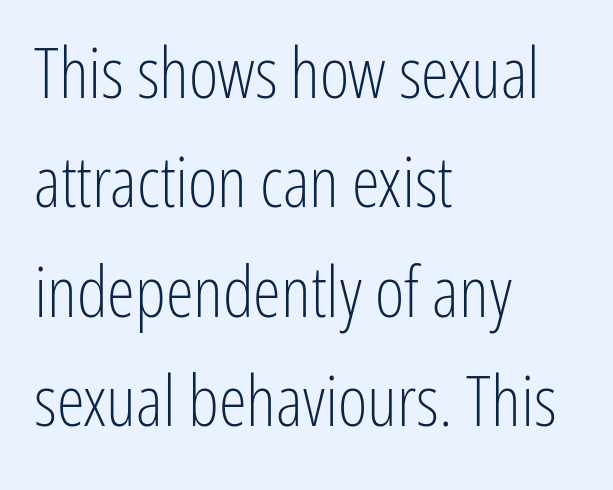
The face used here is proportionally spaced, like ordinary book or web type. Nope, no serifs anywhere on these letters. Honestly, the row spacing looks completely unremarkable. The paragraph has a hard left edge and a soft right edge. Letter spacing: default.
